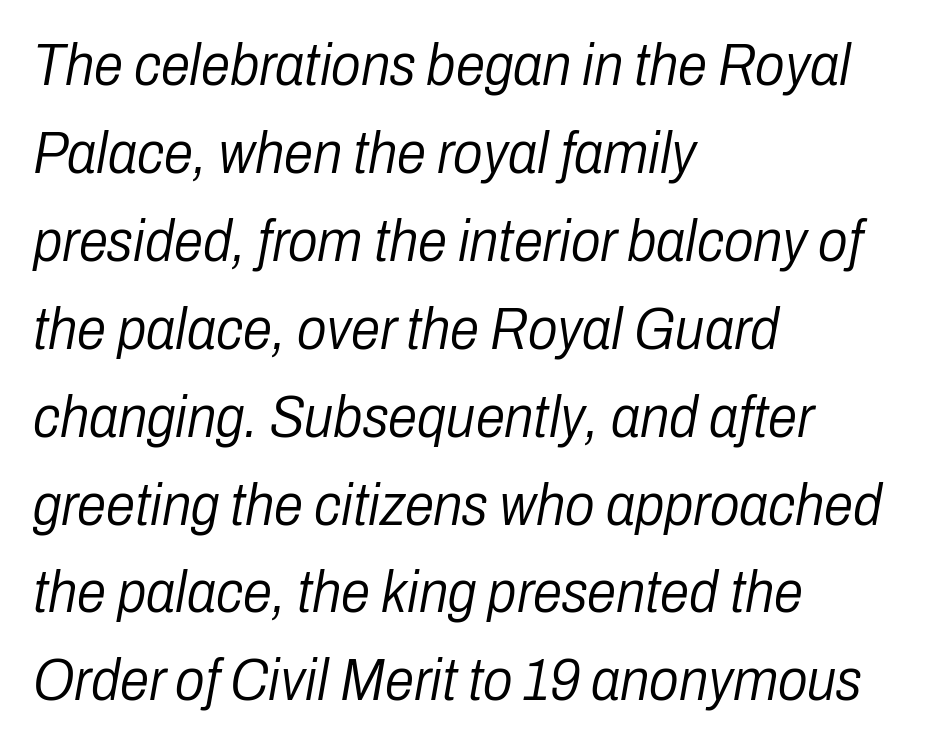
Reading down the column, the eye jumps a familiar distance to each next line. Does extra space separate the letters? No, they use regular spacing. Varying glyph widths throughout — classic text-font behaviour. Descender tails drop into unmarked territory. The setting favours the left margin, as ordinary paragraphs usually do. The text carries the slant typical of an italic or oblique font.
